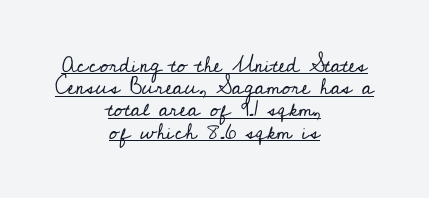
Q: Is the text bold? A: No.
Q: Is the text italic (slanted)? A: Yes.
Q: Is the text underlined? A: Yes.
Q: How is the paragraph aligned? A: Centered.
Q: Is the spacing between letters normal or unusually wide? A: Normal.
Q: Is the spacing between lines tight, normal or loose? A: Tight.
